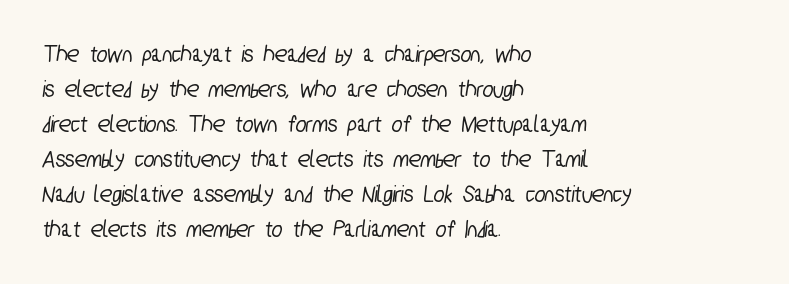
The image shows 25 px text type; set left-aligned, normal line spacing (1.4x), normal letter spacing, not underlined.
